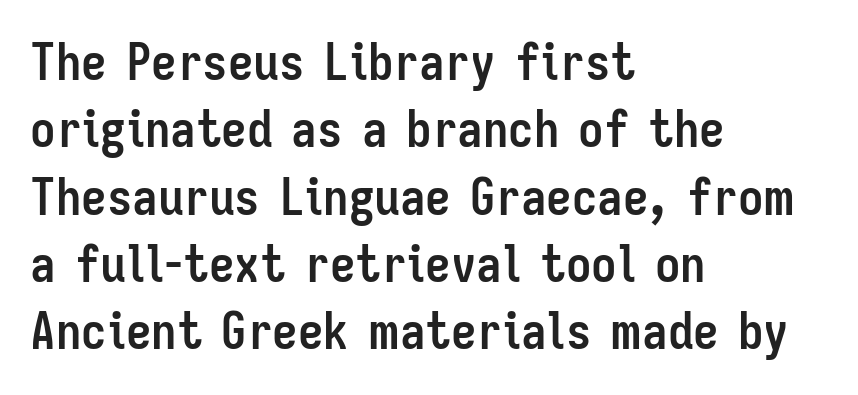
{"serif": "no", "italic": "no", "bold": "yes", "weight": "semibold", "width": "condensed", "stroke_contrast": "low", "x_height": "medium", "monospaced": "no", "underline": "no", "align": "left", "line_spacing": "normal", "line_spacing_ratio": 1.32, "letter_spacing": "normal", "letter_spacing_em": 0.0, "glyph_px": 51}
